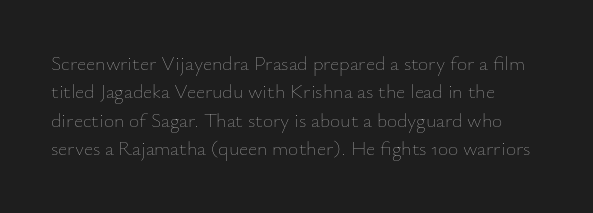
Q: Is the text bold? A: No.
Q: Is the text italic (slanted)? A: No, it is upright.
Q: Is the text underlined? A: No.
Q: Is the spacing between letters normal or unusually wide? A: Normal.
Q: Is the spacing between lines tight, normal or loose? A: Normal.
